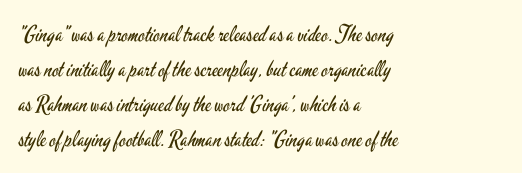
{"bold": "no", "underline": "no", "align": "left", "line_spacing": "normal", "line_spacing_ratio": 1.59, "letter_spacing": "normal", "letter_spacing_em": 0.0, "glyph_px": 22}
